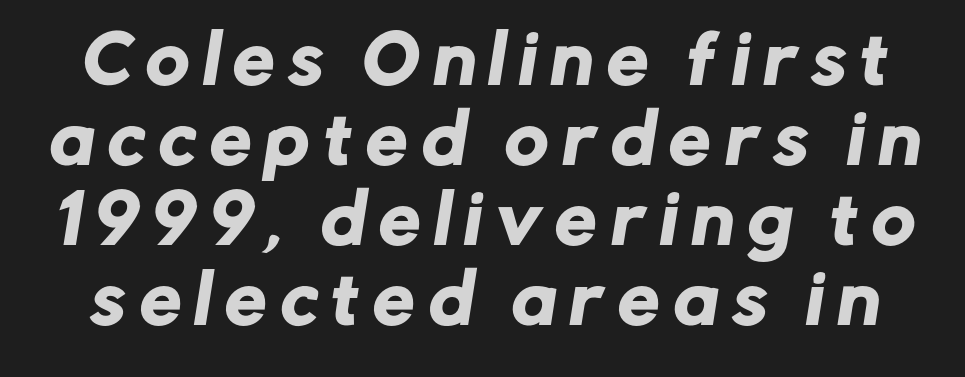
Q: Is the typeface a serif or a sans-serif typeface? A: Sans-serif.
Q: Is the text underlined? A: No.
Q: Is the spacing between letters normal or unusually wide? A: Unusually wide.
Q: Width (condensed, normal, or wide)? A: Normal.
Q: Stroke contrast? A: Low.
Q: x-height? A: Medium.
Q: Monospaced? A: No.
